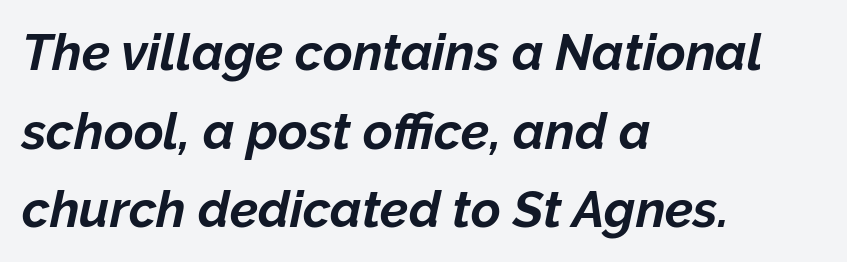
Q: Is the text bold? A: Yes.
Q: Is the text italic (slanted)? A: Yes, it leans right by about 12 degrees.
Q: Is the text underlined? A: No.
Q: How is the paragraph aligned? A: Left-aligned.
Q: Is the spacing between letters normal or unusually wide? A: Normal.
Q: Is the spacing between lines tight, normal or loose? A: Normal.
Q: Width (condensed, normal, or wide)? A: Normal.
Q: Stroke contrast? A: Low.
Q: x-height? A: Medium.
Q: Monospaced? A: No.
